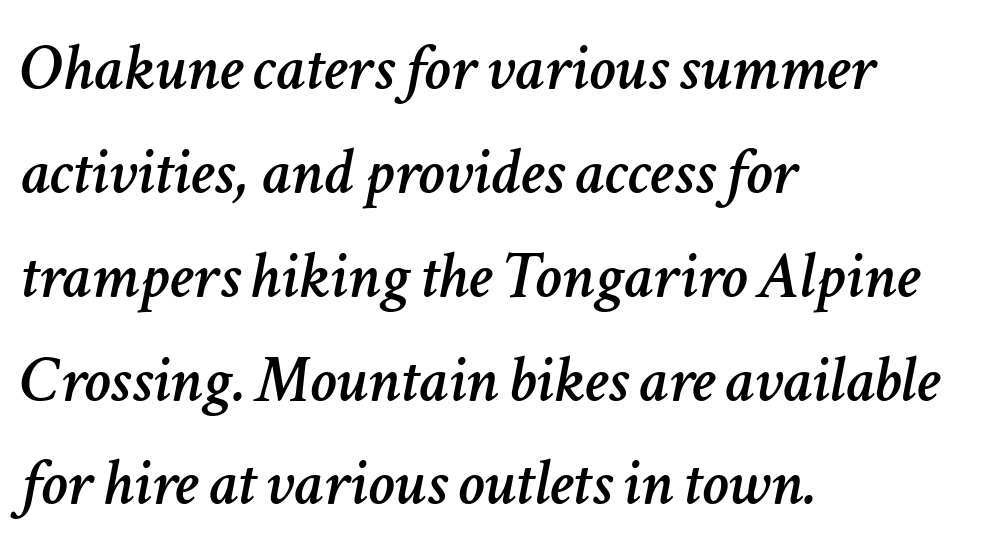
The image shows 67 px text type, italic (leaning right); set left-aligned, normal line spacing (1.55x), normal letter spacing, not underlined; low stroke contrast and a medium x-height.
